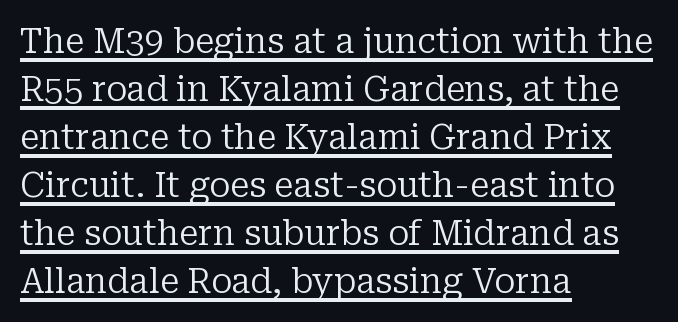
The image shows 35 px regular-weight serif type, upright; set left-aligned, normal line spacing (1.37x), normal letter spacing, underlined; low stroke contrast and a medium x-height.
